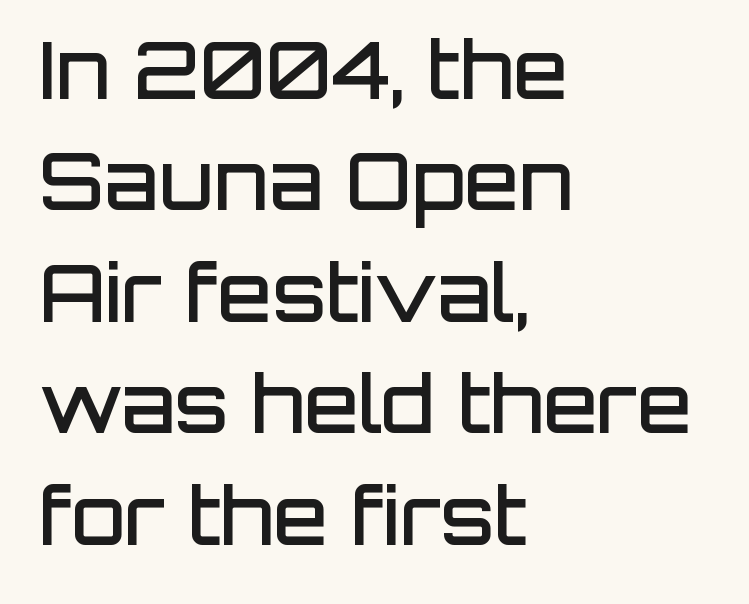
The image shows 79 px semibold sans-serif type, upright; set left-aligned, normal line spacing (1.41x), normal letter spacing, not underlined; low stroke contrast and a large x-height.
